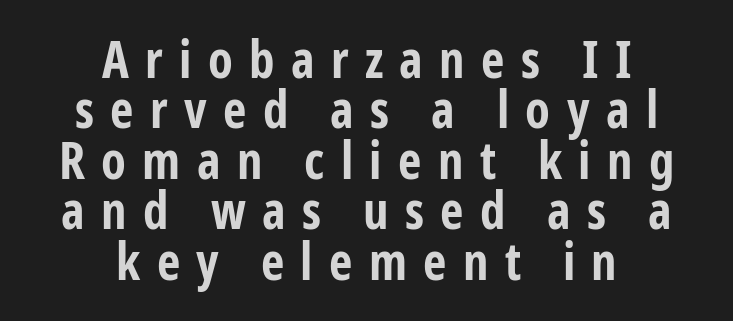
Q: Is the text bold? A: Yes.
Q: Is the text italic (slanted)? A: No, it is upright.
Q: Is the typeface a serif or a sans-serif typeface? A: Sans-serif.
Q: Is the text underlined? A: No.
Q: How is the paragraph aligned? A: Centered.
Q: Is the spacing between letters normal or unusually wide? A: Unusually wide.
Q: Is the spacing between lines tight, normal or loose? A: Tight.
Q: Width (condensed, normal, or wide)? A: Condensed.
Q: Stroke contrast? A: Low.
Q: x-height? A: Medium.
Q: Monospaced? A: No.
